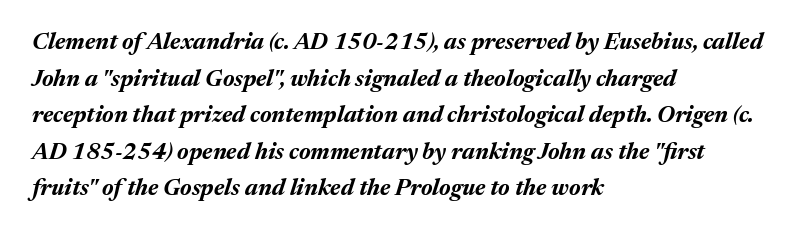
The lines are quadded left. Each row of text sits above clean, open space. Is the type bold? Yes — the strokes are clearly thick and heavy. Words appear dense and cohesive because spacing is normal.
